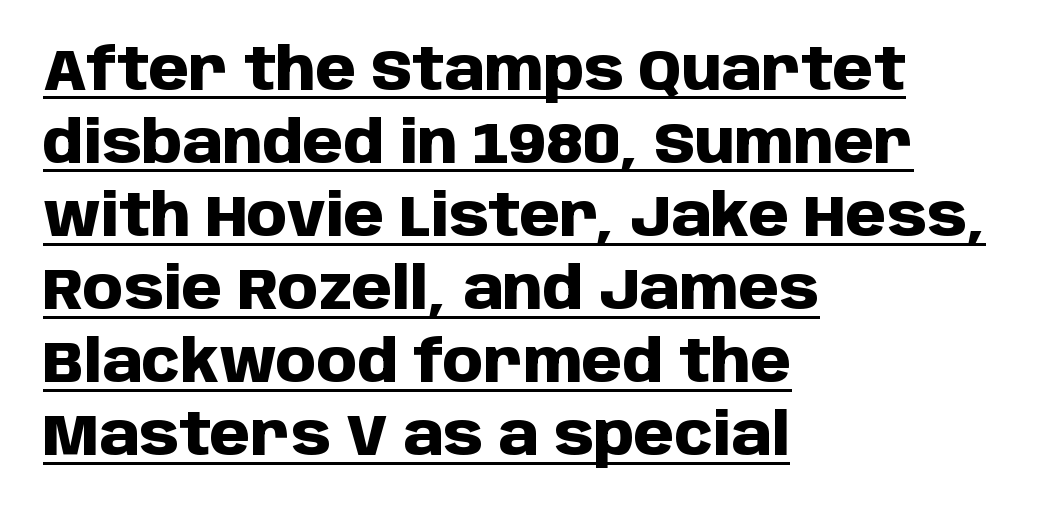
Q: Is the text bold? A: Yes.
Q: Is the text italic (slanted)? A: No, it is upright.
Q: Is the typeface a serif or a sans-serif typeface? A: Sans-serif.
Q: Is the text underlined? A: Yes.
Q: How is the paragraph aligned? A: Left-aligned.
Q: Is the spacing between letters normal or unusually wide? A: Normal.
Q: Is the spacing between lines tight, normal or loose? A: Normal.
Q: Width (condensed, normal, or wide)? A: Normal.
Q: Stroke contrast? A: Low.
Q: x-height? A: Large.
Q: Monospaced? A: No.
